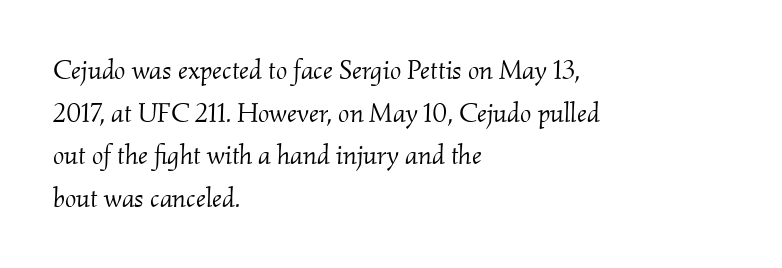
The image shows 27 px text type, italic (leaning right); set left-aligned, normal line spacing (1.58x), normal letter spacing, not underlined.
